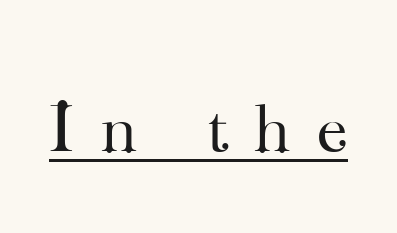
Q: Is the text bold? A: No.
Q: Is the text italic (slanted)? A: No, it is upright.
Q: Is the typeface a serif or a sans-serif typeface? A: Serif.
Q: Is the text underlined? A: Yes.
Q: Is the spacing between letters normal or unusually wide? A: Unusually wide.
Q: Width (condensed, normal, or wide)? A: Normal.
Q: Stroke contrast? A: High.
Q: x-height? A: Small.
Q: Monospaced? A: No.
